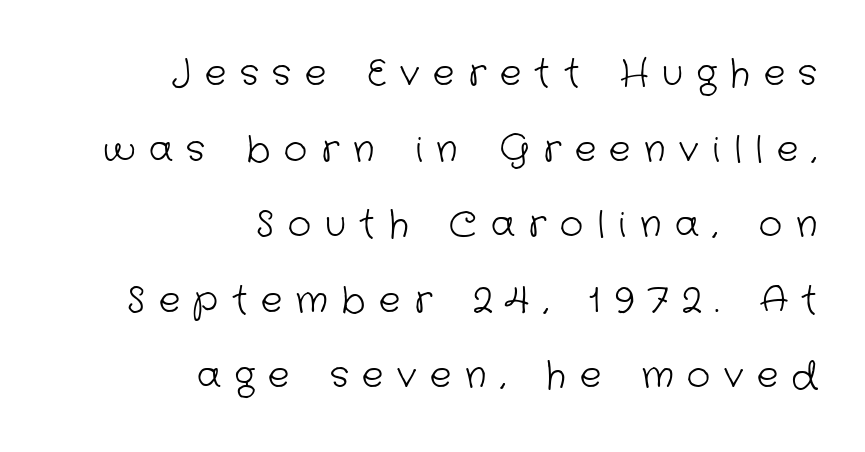
Glance below the letters and you will spot only blank space. The passage shown is typed in a proportional face where columns would drift. Letter spacing: wide. Is the stroke heavy? The answer is a plain regular-or-lighter. One-word summary of the alignment: right.
